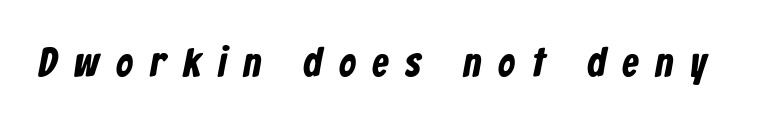
Q: Is the text bold? A: Yes.
Q: Is the typeface a serif or a sans-serif typeface? A: Sans-serif.
Q: Is the text underlined? A: No.
Q: Is the spacing between letters normal or unusually wide? A: Unusually wide.
Q: Width (condensed, normal, or wide)? A: Condensed.
Q: Stroke contrast? A: Low.
Q: x-height? A: Medium.
Q: Monospaced? A: No.
